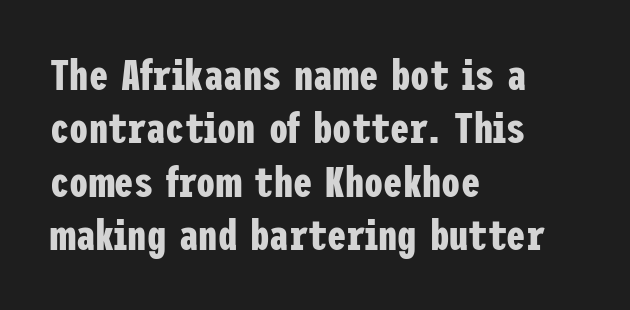
Q: Is the text bold? A: Yes.
Q: Is the text italic (slanted)? A: No, it is upright.
Q: Is the typeface a serif or a sans-serif typeface? A: Sans-serif.
Q: Is the text underlined? A: No.
Q: How is the paragraph aligned? A: Left-aligned.
Q: Is the spacing between letters normal or unusually wide? A: Normal.
Q: Width (condensed, normal, or wide)? A: Condensed.
Q: Stroke contrast? A: Low.
Q: x-height? A: Medium.
